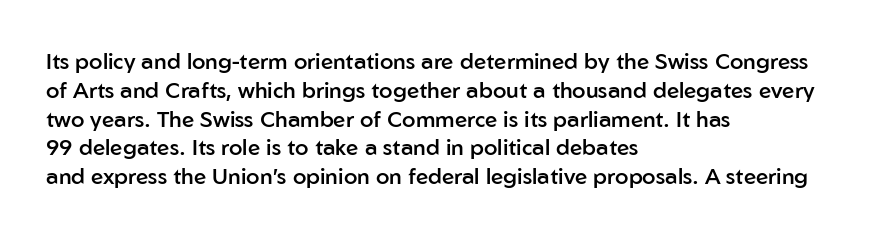
Q: Is the text bold? A: Semi-bold.
Q: Is the text italic (slanted)? A: No, it is upright.
Q: Is the text underlined? A: No.
Q: How is the paragraph aligned? A: Left-aligned.
Q: Is the spacing between letters normal or unusually wide? A: Normal.
Q: Is the spacing between lines tight, normal or loose? A: Normal.
